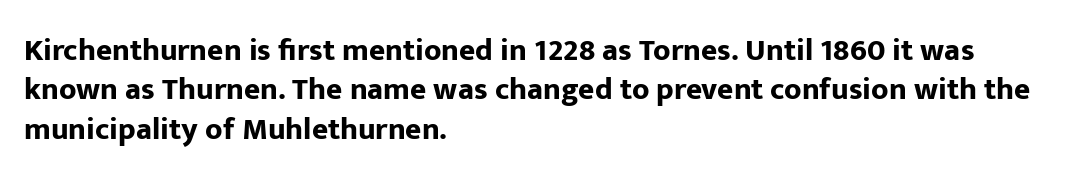
{"serif": "no", "italic": "no", "bold": "yes", "weight": "bold", "width": "normal", "stroke_contrast": "low", "x_height": "medium", "monospaced": "no", "underline": "no", "align": "left", "line_spacing": "normal", "line_spacing_ratio": 1.27, "letter_spacing": "normal", "letter_spacing_em": 0.0, "glyph_px": 31}
